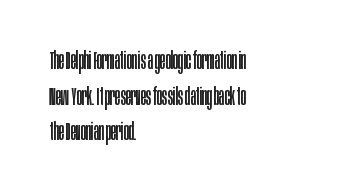
{"italic": "no", "bold": "no", "underline": "no", "align": "left", "line_spacing": "normal", "line_spacing_ratio": 1.48, "letter_spacing": "normal", "letter_spacing_em": 0.0, "glyph_px": 24}
